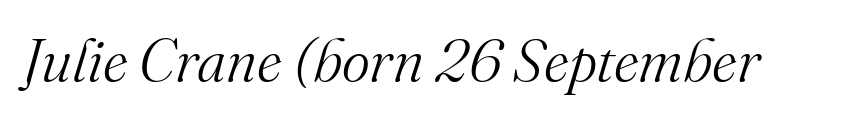
{"serif": "yes", "italic": "yes", "lean": "right", "slant_degrees": 16, "bold": "no", "weight": "light", "width": "normal", "stroke_contrast": "medium", "x_height": "small", "monospaced": "no", "underline": "no", "letter_spacing": "normal", "letter_spacing_em": 0.0, "glyph_px": 60}
